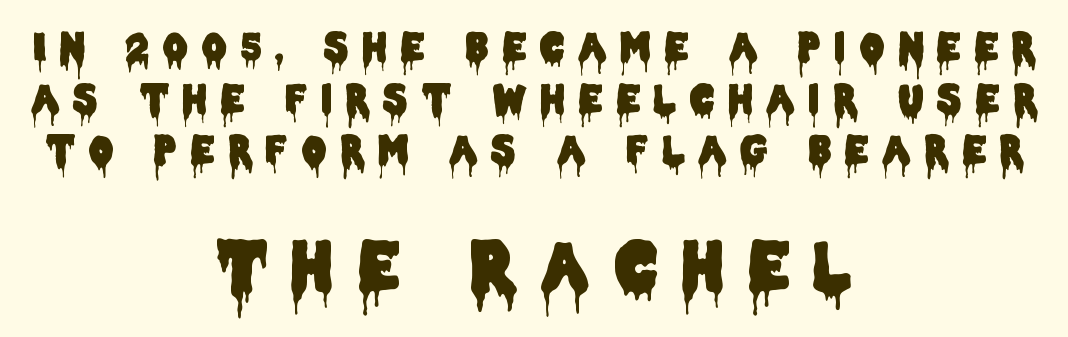
The image shows 66 px condensed sans-serif type, upright; set centered, normal line spacing (1.36x), unusually wide letter spacing (+0.37 em), not underlined; the second (bottom) block is 1.74x larger; low stroke contrast and a large x-height.
